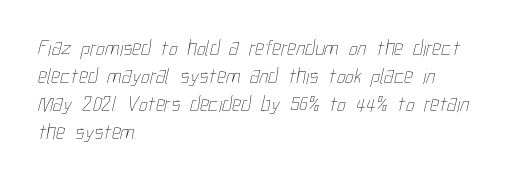
Standard letterfit; no display-style spreading of the glyphs. The leading is moderate, giving the passage an even texture. Rule under the text: the space is simply empty. Alignment: flush left. Weight class: somewhere from thin through regular.
